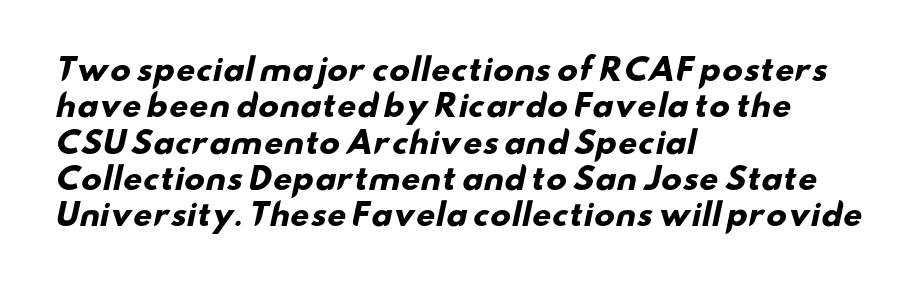
The image shows 30 px heavy, wide sans-serif type; set left-aligned, line spacing 1.21x, normal letter spacing, not underlined; low stroke contrast and a small x-height.
